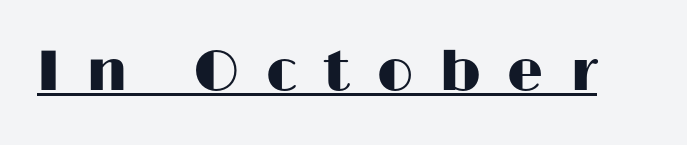
{"serif": "no", "italic": "no", "width": "wide", "stroke_contrast": "high", "x_height": "medium", "monospaced": "no", "underline": "yes", "letter_spacing": "wide", "letter_spacing_em": 0.46, "glyph_px": 57}
